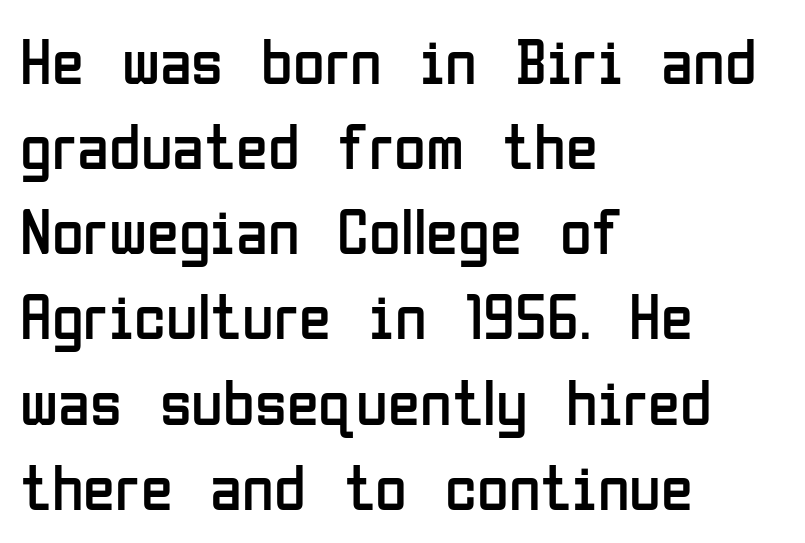
Q: Is the text bold? A: No.
Q: Is the text italic (slanted)? A: No, it is upright.
Q: Is the typeface a serif or a sans-serif typeface? A: Sans-serif.
Q: Is the text underlined? A: No.
Q: How is the paragraph aligned? A: Left-aligned.
Q: Is the spacing between letters normal or unusually wide? A: Normal.
Q: Is the spacing between lines tight, normal or loose? A: Normal.
Q: Width (condensed, normal, or wide)? A: Condensed.
Q: Stroke contrast? A: Low.
Q: x-height? A: Medium.
Q: Monospaced? A: No.
